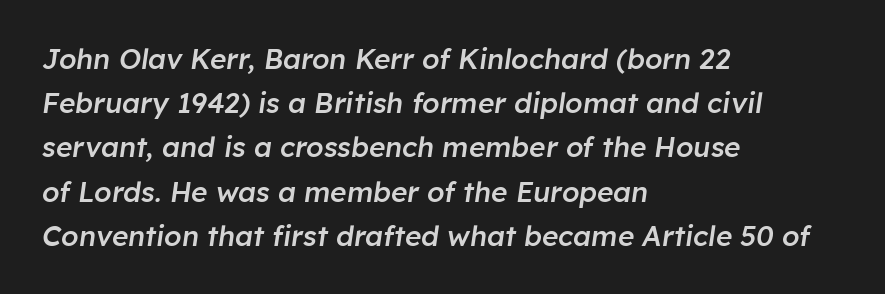
The whole block is typeset with a tilt. Leading: standard. There is no visible air inserted between adjacent glyphs. These lines carry some extra weight — a demibold, not a full bold. Left-aligned paragraph, ragged on the right. Descenders hang freely into open space.
